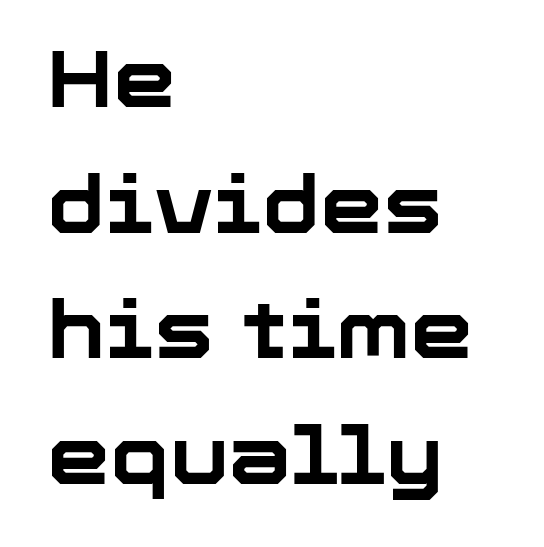
{"serif": "no", "italic": "no", "bold": "yes", "weight": "bold", "width": "normal", "stroke_contrast": "low", "x_height": "medium", "monospaced": "no", "underline": "no", "align": "left", "line_spacing": "normal", "line_spacing_ratio": 1.57, "letter_spacing": "normal", "letter_spacing_em": 0.0, "glyph_px": 80}
